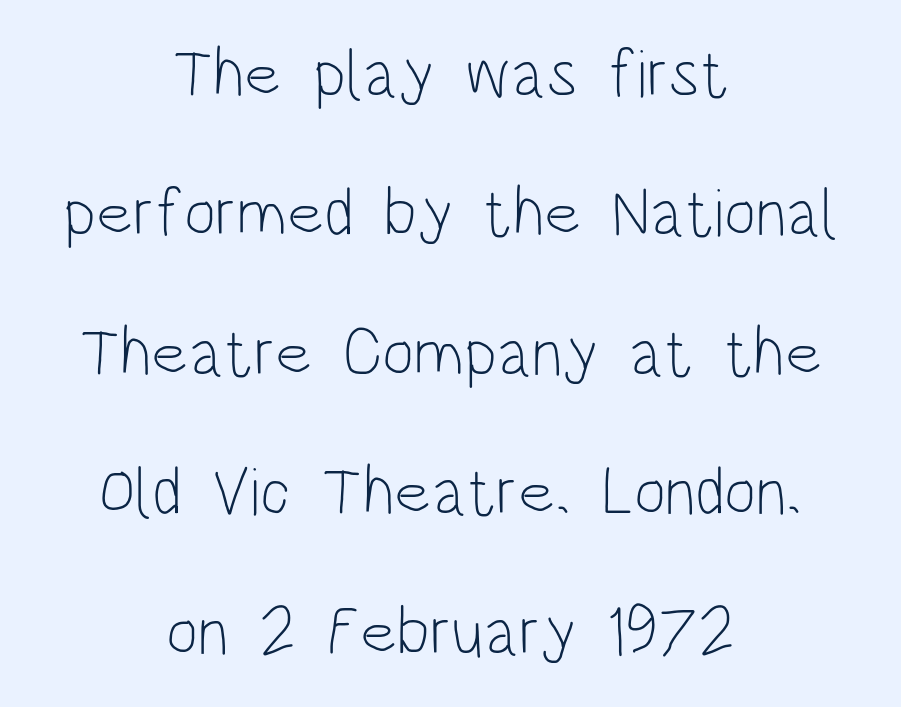
{"serif": "no", "italic": "no", "bold": "no", "weight": "light", "width": "condensed", "stroke_contrast": "low", "x_height": "large", "monospaced": "no", "underline": "no", "align": "center", "line_spacing": "loose", "line_spacing_ratio": 2.05, "letter_spacing": "normal", "letter_spacing_em": 0.0, "glyph_px": 68}
